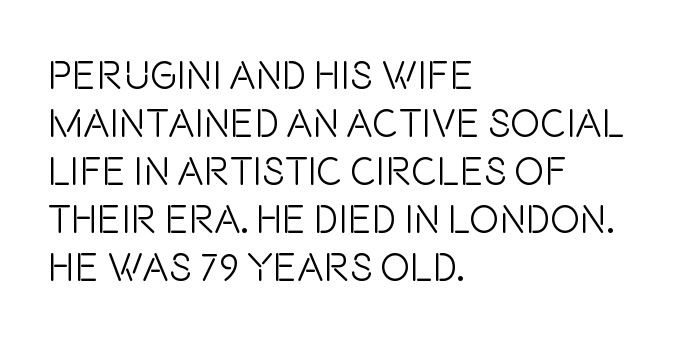
Q: Is the text bold? A: No.
Q: Is the text italic (slanted)? A: No, it is upright.
Q: Is the typeface a serif or a sans-serif typeface? A: Sans-serif.
Q: Is the text underlined? A: No.
Q: How is the paragraph aligned? A: Left-aligned.
Q: Is the spacing between letters normal or unusually wide? A: Normal.
Q: Width (condensed, normal, or wide)? A: Condensed.
Q: Stroke contrast? A: Low.
Q: x-height? A: Large.
Q: Monospaced? A: No.
